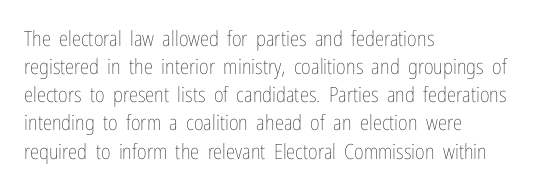
Q: Is the text bold? A: No.
Q: Is the text italic (slanted)? A: No, it is upright.
Q: Is the text underlined? A: No.
Q: How is the paragraph aligned? A: Left-aligned.
Q: Is the spacing between letters normal or unusually wide? A: Normal.
Q: Is the spacing between lines tight, normal or loose? A: Normal.
